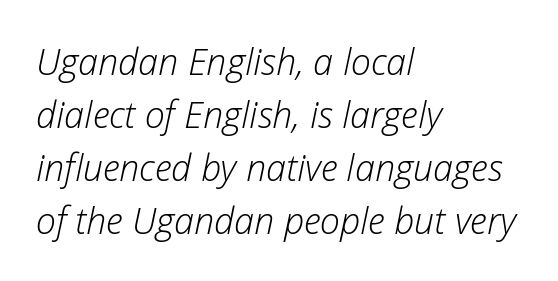
The image shows 36 px light type, italic (leaning right); set left-aligned, normal line spacing (1.47x), normal letter spacing, not underlined; low stroke contrast and a medium x-height.
